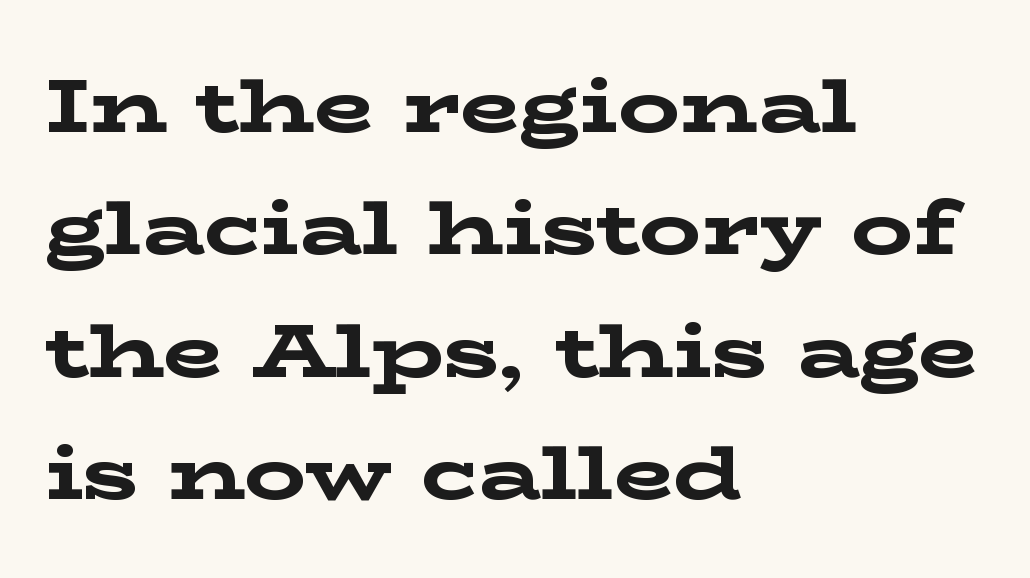
Q: Is the text bold? A: Yes.
Q: Is the text italic (slanted)? A: No, it is upright.
Q: Is the typeface a serif or a sans-serif typeface? A: Serif.
Q: Is the text underlined? A: No.
Q: How is the paragraph aligned? A: Left-aligned.
Q: Is the spacing between letters normal or unusually wide? A: Normal.
Q: Is the spacing between lines tight, normal or loose? A: Normal.
Q: Width (condensed, normal, or wide)? A: Wide.
Q: Stroke contrast? A: Low.
Q: x-height? A: Medium.
Q: Monospaced? A: No.
